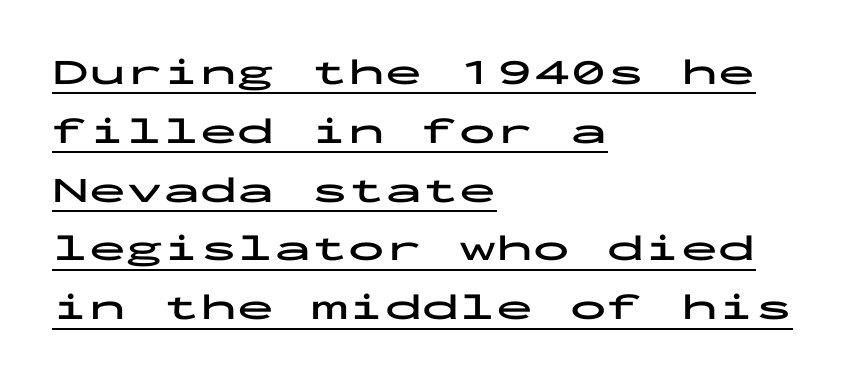
The image shows 37 px bold, wide sans-serif type, upright, monospaced; set left-aligned, normal line spacing (1.59x), normal letter spacing, underlined; low stroke contrast and a medium x-height.
